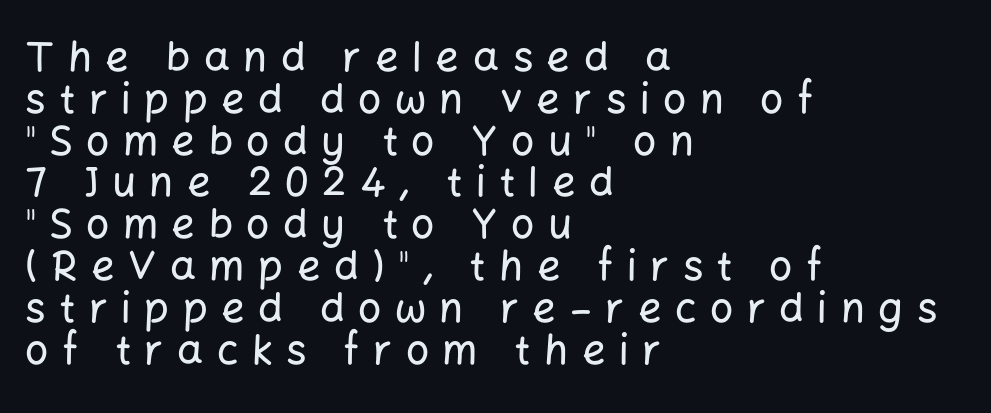
The image shows 41 px sans-serif type, upright; set left-aligned, tight line spacing (1.02x), unusually wide letter spacing (+0.33 em), not underlined; low stroke contrast and a medium x-height.
